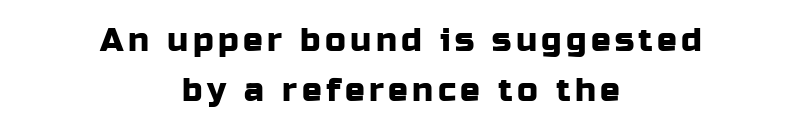
Q: Is the text italic (slanted)? A: No, it is upright.
Q: Is the typeface a serif or a sans-serif typeface? A: Sans-serif.
Q: Is the text underlined? A: No.
Q: How is the paragraph aligned? A: Centered.
Q: Is the spacing between lines tight, normal or loose? A: Normal.
Q: Width (condensed, normal, or wide)? A: Normal.
Q: Stroke contrast? A: Low.
Q: x-height? A: Medium.
Q: Monospaced? A: No.
